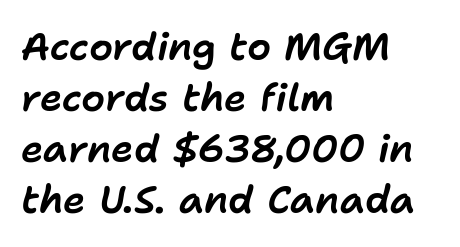
Q: Is the text italic (slanted)? A: Yes, it leans right by about 11 degrees.
Q: Is the text underlined? A: No.
Q: How is the paragraph aligned? A: Left-aligned.
Q: Is the spacing between letters normal or unusually wide? A: Normal.
Q: Is the spacing between lines tight, normal or loose? A: Normal.
Q: Width (condensed, normal, or wide)? A: Normal.
Q: Stroke contrast? A: Low.
Q: x-height? A: Medium.
Q: Monospaced? A: No.
